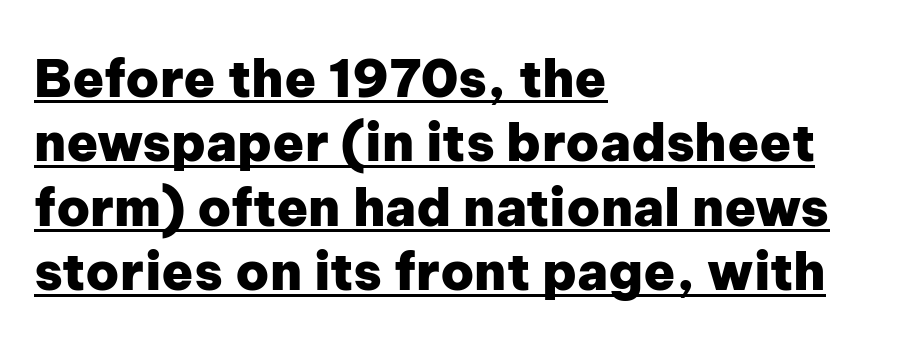
Q: Is the text bold? A: Yes.
Q: Is the text italic (slanted)? A: No, it is upright.
Q: Is the typeface a serif or a sans-serif typeface? A: Sans-serif.
Q: Is the text underlined? A: Yes.
Q: How is the paragraph aligned? A: Left-aligned.
Q: Is the spacing between letters normal or unusually wide? A: Normal.
Q: Width (condensed, normal, or wide)? A: Normal.
Q: Stroke contrast? A: Low.
Q: x-height? A: Medium.
Q: Monospaced? A: No.
